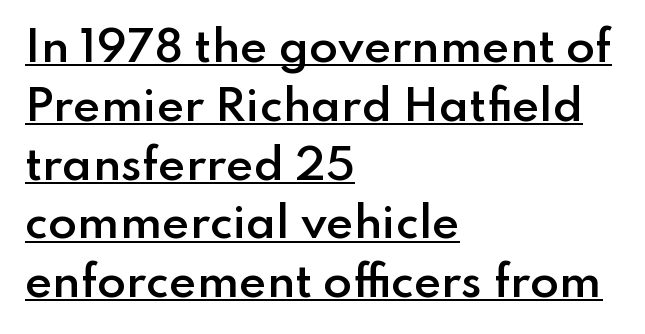
Q: Is the text bold? A: Semi-bold.
Q: Is the text italic (slanted)? A: No, it is upright.
Q: Is the typeface a serif or a sans-serif typeface? A: Sans-serif.
Q: Is the text underlined? A: Yes.
Q: How is the paragraph aligned? A: Left-aligned.
Q: Is the spacing between letters normal or unusually wide? A: Normal.
Q: Is the spacing between lines tight, normal or loose? A: Normal.
Q: Width (condensed, normal, or wide)? A: Normal.
Q: Stroke contrast? A: Low.
Q: x-height? A: Small.
Q: Monospaced? A: No.
